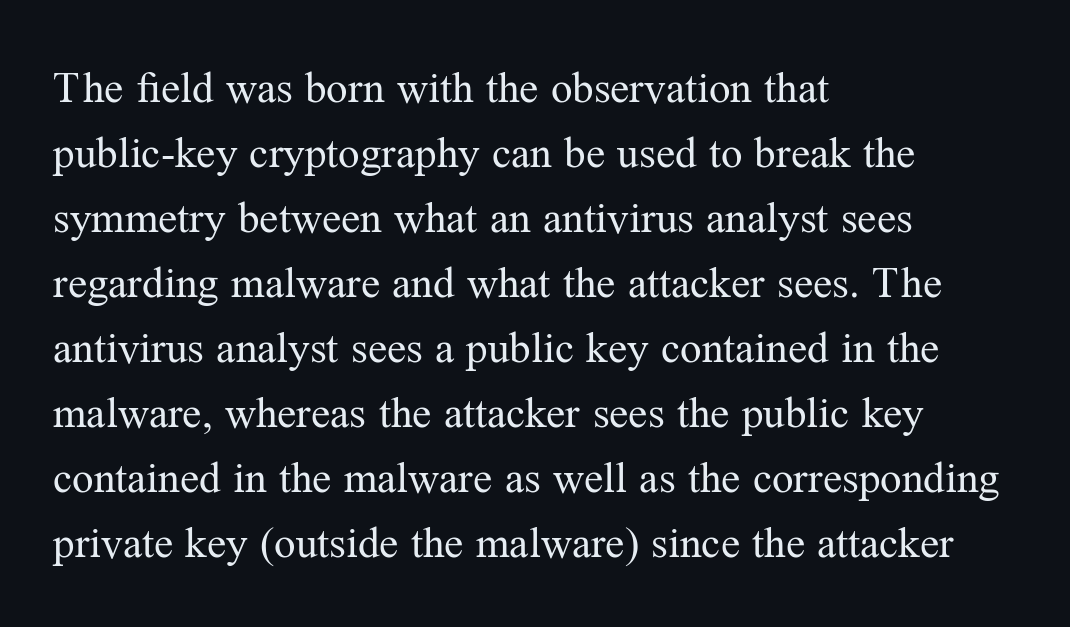
Q: Is the text bold? A: No.
Q: Is the text italic (slanted)? A: No, it is upright.
Q: Is the typeface a serif or a sans-serif typeface? A: Serif.
Q: Is the text underlined? A: No.
Q: How is the paragraph aligned? A: Left-aligned.
Q: Is the spacing between letters normal or unusually wide? A: Normal.
Q: Is the spacing between lines tight, normal or loose? A: Normal.
Q: Width (condensed, normal, or wide)? A: Normal.
Q: Stroke contrast? A: Medium.
Q: x-height? A: Medium.
Q: Monospaced? A: No.
